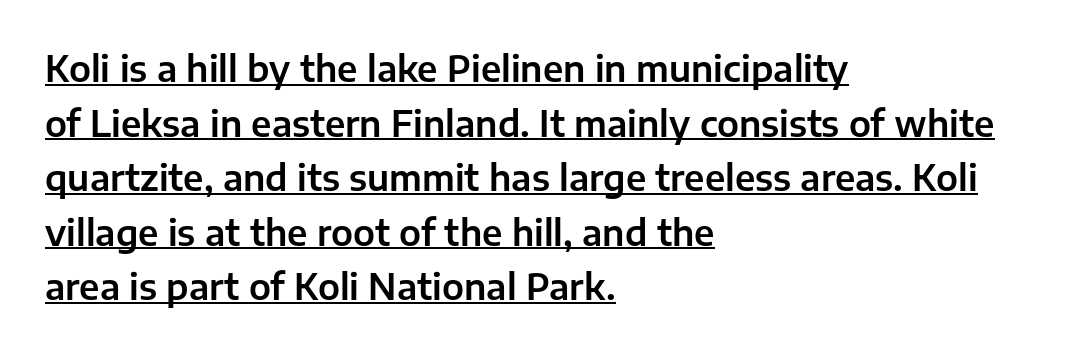
{"serif": "no", "italic": "no", "width": "normal", "stroke_contrast": "low", "x_height": "medium", "monospaced": "no", "underline": "yes", "align": "left", "line_spacing": "normal", "line_spacing_ratio": 1.56, "letter_spacing": "normal", "letter_spacing_em": 0.0, "glyph_px": 35}
